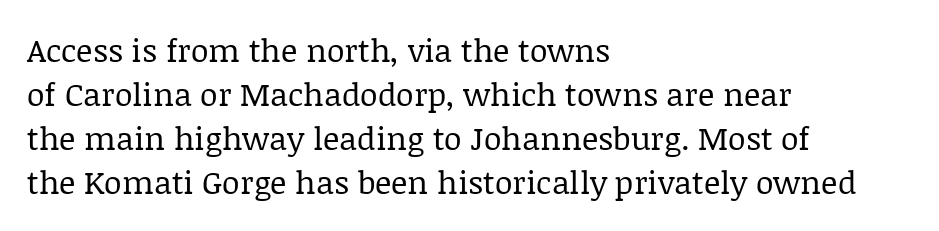
The image shows 32 px regular-weight serif type, upright; set left-aligned, normal line spacing (1.37x), normal letter spacing, not underlined; low stroke contrast and a large x-height.
